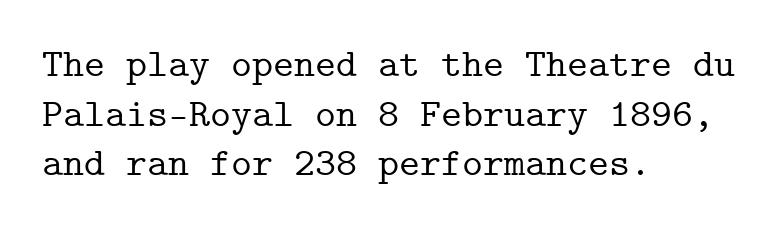
Q: Is the text italic (slanted)? A: No, it is upright.
Q: Is the typeface a serif or a sans-serif typeface? A: Serif.
Q: Is the text underlined? A: No.
Q: How is the paragraph aligned? A: Left-aligned.
Q: Is the spacing between letters normal or unusually wide? A: Normal.
Q: Width (condensed, normal, or wide)? A: Normal.
Q: Stroke contrast? A: Low.
Q: x-height? A: Medium.
Q: Monospaced? A: Yes.
